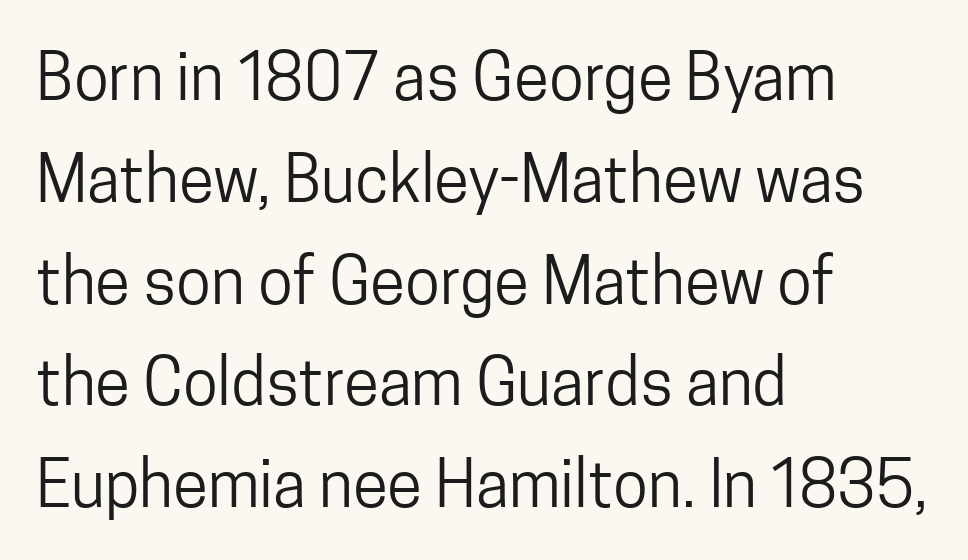
{"serif": "no", "italic": "no", "bold": "no", "weight": "regular", "width": "condensed", "stroke_contrast": "low", "x_height": "medium", "monospaced": "no", "underline": "no", "align": "left", "line_spacing": "normal", "line_spacing_ratio": 1.59, "letter_spacing": "normal", "letter_spacing_em": 0.0, "glyph_px": 64}
